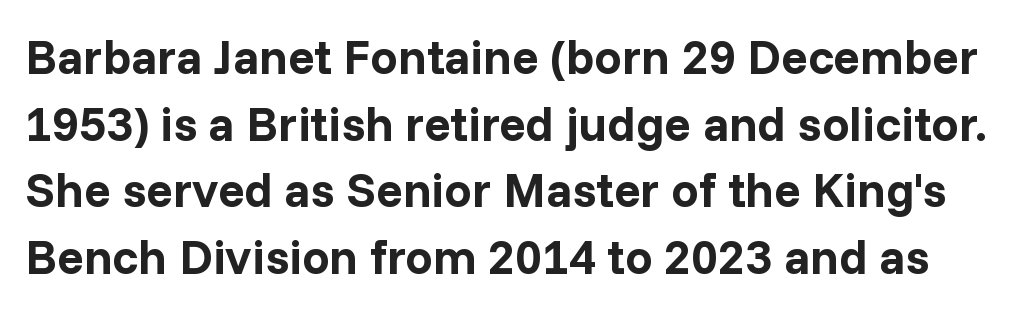
{"serif": "no", "italic": "no", "bold": "yes", "weight": "bold", "width": "normal", "stroke_contrast": "low", "x_height": "medium", "monospaced": "no", "underline": "no", "line_spacing": "normal", "line_spacing_ratio": 1.36, "letter_spacing": "normal", "letter_spacing_em": 0.0, "glyph_px": 49}
